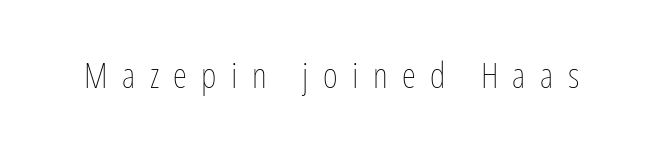
Q: Is the text bold? A: No.
Q: Is the text italic (slanted)? A: No, it is upright.
Q: Is the text underlined? A: No.
Q: Is the spacing between letters normal or unusually wide? A: Unusually wide.
Q: Width (condensed, normal, or wide)? A: Condensed.
Q: Stroke contrast? A: Low.
Q: x-height? A: Medium.
Q: Monospaced? A: No.
